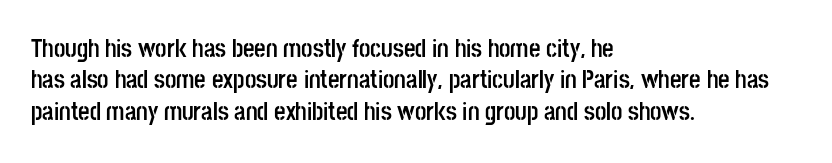
{"italic": "no", "bold": "yes", "underline": "no", "align": "left", "line_spacing": "normal", "line_spacing_ratio": 1.26, "letter_spacing": "normal", "letter_spacing_em": 0.0, "glyph_px": 25}
